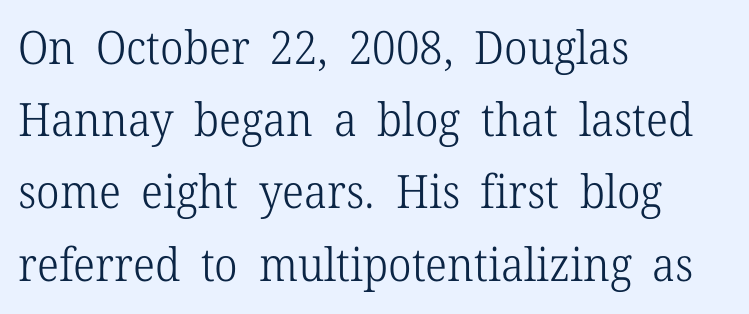
Observe the serifs anchoring each vertical stroke in this sample. No chunkiness to these letters — they're not bold. These lines are set flush left with a ragged right edge. Interline gaps are of average width in this sample. Characters follow at the spacing the type designer built in.
